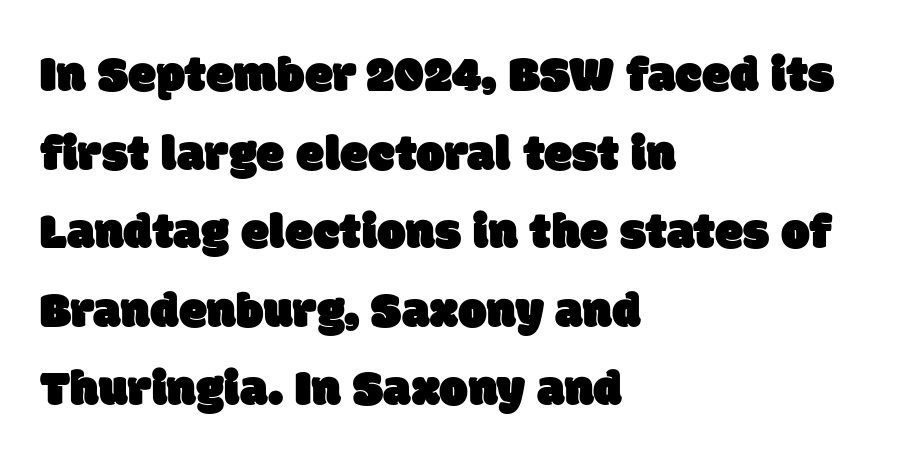
The image shows 51 px sans-serif type; set left-aligned, normal line spacing (1.54x), normal letter spacing, not underlined; low stroke contrast and a large x-height.
